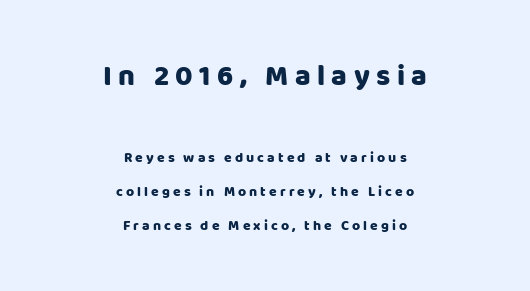
The image shows 29 px sans-serif type, upright; set centered, loose line spacing (2.41x), unusually wide letter spacing (+0.22 em), not underlined; the first (top) block is 2.07x larger; low stroke contrast and a large x-height.
